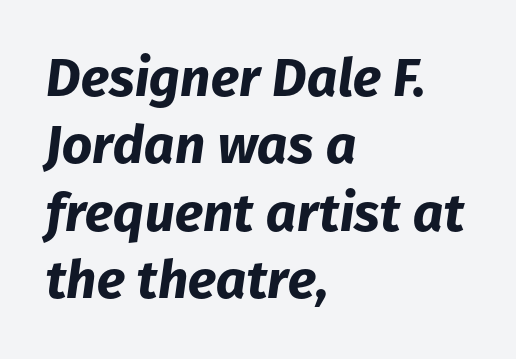
Does extra space separate the letters? No, they use regular spacing. Line starts are locked; line ends wander. Proportional: the letters do not fall into vertical columns. Interline gaps are of average width in this sample. Looking at the ascenders, they clearly lean.
